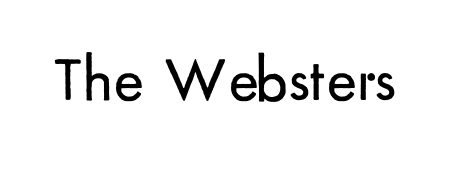
No italicization has been applied; the sample stays upright. Spacing verdict: proportional, widths tailored to each character. A sans-serif font was chosen for this passage. Letter spacing: default. The area under the type is left untouched. This is not heavy type; no bold has been used.
